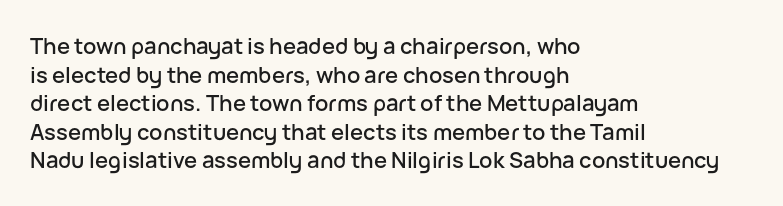
The image shows 22 px text type, upright; set left-aligned, normal line spacing (1.3x), normal letter spacing, not underlined.
